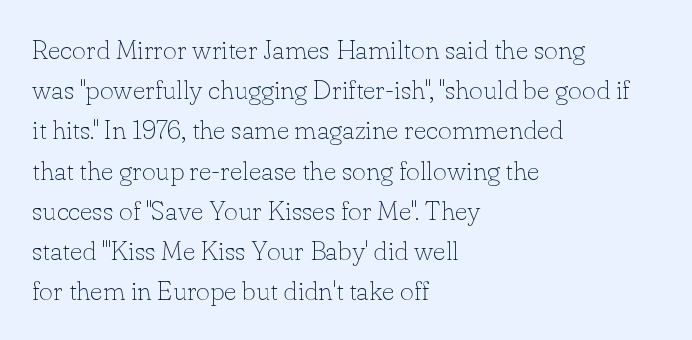
Q: Is the text bold? A: No.
Q: Is the text italic (slanted)? A: No, it is upright.
Q: Is the text underlined? A: No.
Q: How is the paragraph aligned? A: Left-aligned.
Q: Is the spacing between letters normal or unusually wide? A: Normal.
Q: Is the spacing between lines tight, normal or loose? A: Normal.
